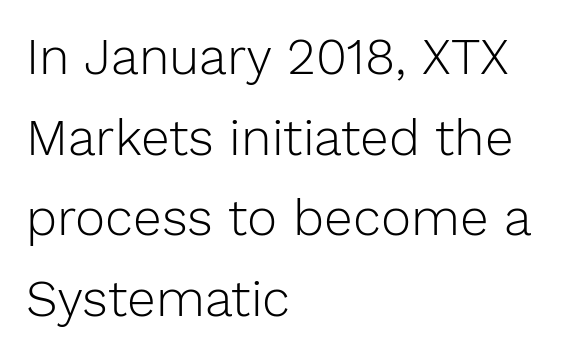
The image shows 51 px light sans-serif type, upright; set left-aligned, normal line spacing (1.58x), normal letter spacing, not underlined; low stroke contrast and a medium x-height.
